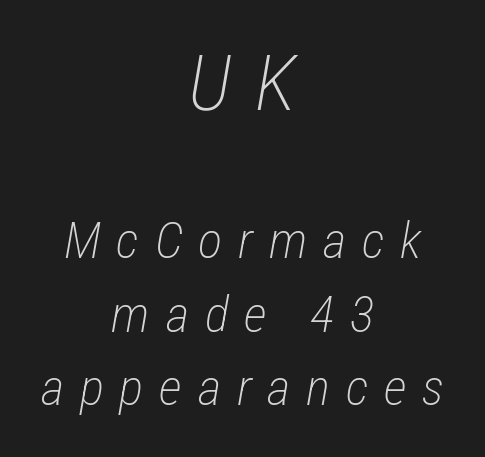
Q: Is the text bold? A: No.
Q: Is the text italic (slanted)? A: Yes, it leans right by about 12 degrees.
Q: Is the text underlined? A: No.
Q: How is the paragraph aligned? A: Centered.
Q: Is the spacing between letters normal or unusually wide? A: Unusually wide.
Q: Is the spacing between lines tight, normal or loose? A: Normal.
Q: Which block of text is set in a larger size, the first (top) or the second (bottom)? A: The first (top) one.
Q: Width (condensed, normal, or wide)? A: Condensed.
Q: Stroke contrast? A: Low.
Q: x-height? A: Medium.
Q: Monospaced? A: No.
